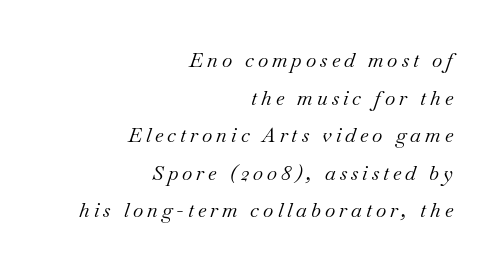
The image shows 20 px text type, italic (leaning right); set right-aligned, line spacing 1.88x, unusually wide letter spacing (+0.2 em), not underlined.
